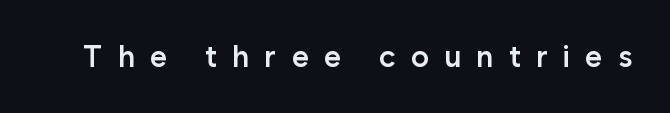
The image shows 30 px semibold sans-serif type, upright; set unusually wide letter spacing (+0.5 em), not underlined; low stroke contrast and a medium x-height.
